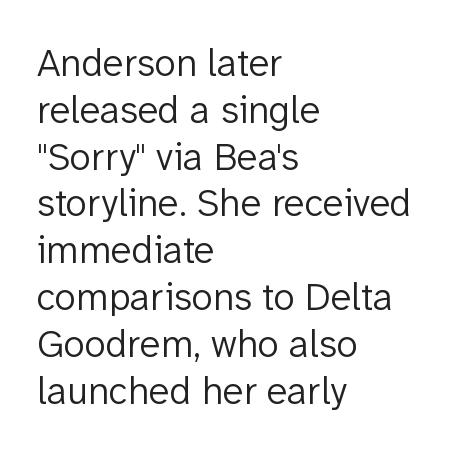
The image shows 39 px light sans-serif type, upright; set left-aligned, line spacing 1.2x, normal letter spacing, not underlined; low stroke contrast and a medium x-height.
